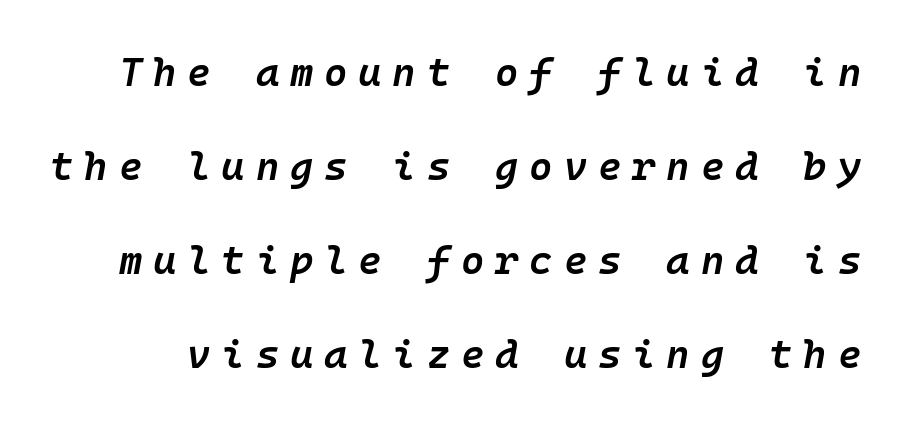
This rendering features lettering with no underline. Slightly chunky letters — semibold, I'd say, not full bold. Does the leading feel generous? Absolutely, it's lavish. The font's italic variant was chosen for this text. The horizontal fit of the characters is loose and conspicuously gappy.
